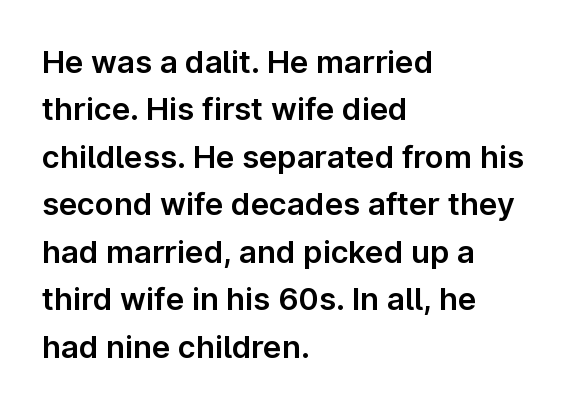
The image shows 31 px sans-serif type, upright; set left-aligned, normal line spacing (1.53x), normal letter spacing, not underlined; low stroke contrast and a medium x-height.
